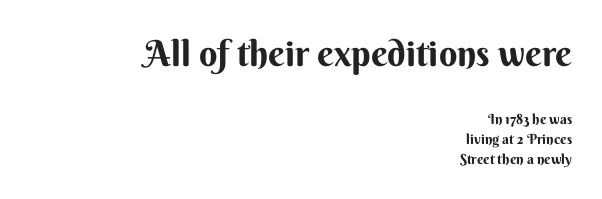
Q: Is the text bold? A: Yes.
Q: Is the text italic (slanted)? A: No, it is upright.
Q: Is the typeface a serif or a sans-serif typeface? A: Sans-serif.
Q: Is the text underlined? A: No.
Q: How is the paragraph aligned? A: Right-aligned.
Q: Is the spacing between letters normal or unusually wide? A: Normal.
Q: Is the spacing between lines tight, normal or loose? A: Normal.
Q: Which block of text is set in a larger size, the first (top) or the second (bottom)? A: The first (top) one.
Q: Width (condensed, normal, or wide)? A: Normal.
Q: Stroke contrast? A: Medium.
Q: x-height? A: Small.
Q: Monospaced? A: No.
